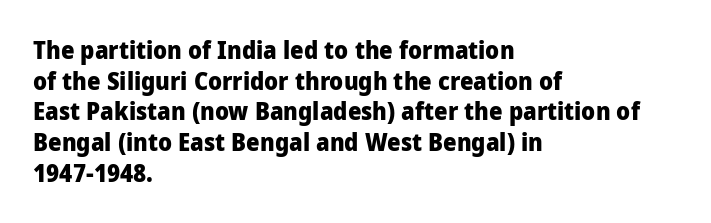
Q: Is the text bold? A: Yes.
Q: Is the text italic (slanted)? A: No, it is upright.
Q: Is the text underlined? A: No.
Q: How is the paragraph aligned? A: Left-aligned.
Q: Is the spacing between letters normal or unusually wide? A: Normal.
Q: Is the spacing between lines tight, normal or loose? A: Normal.
